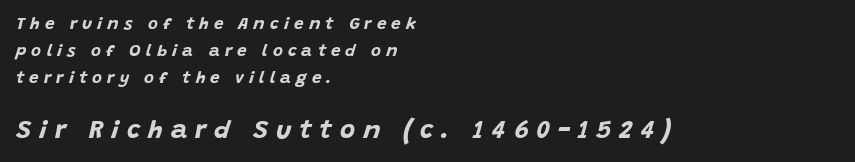
Observe the lean: these are italic letterforms. Rows of type keep a routine distance in the vertical direction. Heft: maximum for text — a bold. Caption: multi-line text, flush left, ragged right.
